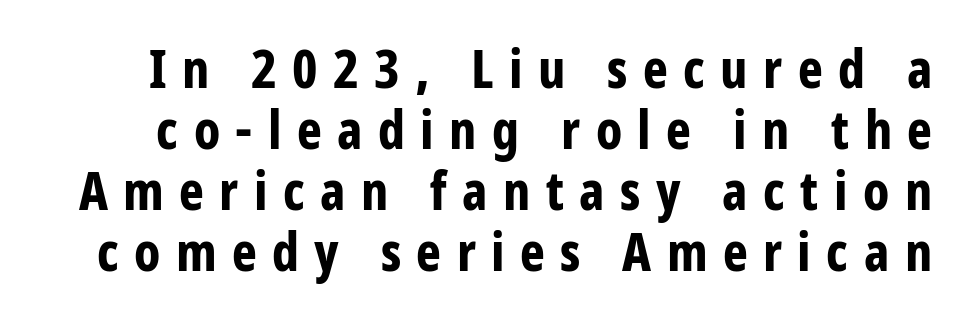
The image shows 53 px bold, condensed sans-serif type, upright; set tight line spacing (1.15x), unusually wide letter spacing (+0.29 em), not underlined; low stroke contrast and a medium x-height.
